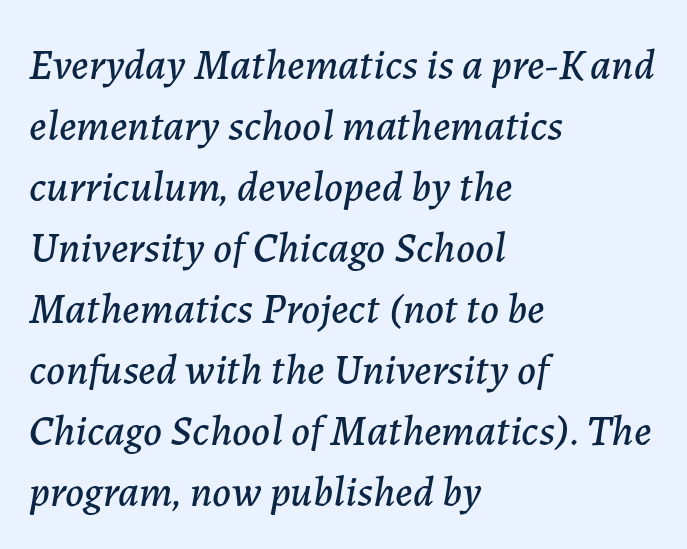
Q: Is the text italic (slanted)? A: Yes, it leans right by about 7 degrees.
Q: Is the text underlined? A: No.
Q: How is the paragraph aligned? A: Left-aligned.
Q: Is the spacing between letters normal or unusually wide? A: Normal.
Q: Is the spacing between lines tight, normal or loose? A: Normal.
Q: Width (condensed, normal, or wide)? A: Normal.
Q: Stroke contrast? A: Low.
Q: x-height? A: Medium.
Q: Monospaced? A: No.
